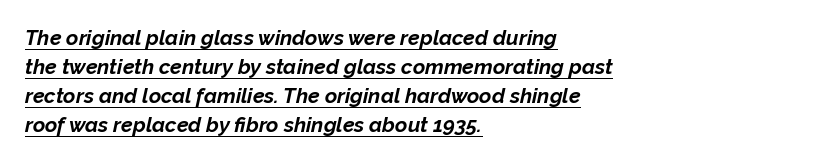
{"italic": "yes", "lean": "right", "slant_degrees": 12, "bold": "yes", "underline": "yes", "align": "left", "line_spacing": "normal", "line_spacing_ratio": 1.38, "letter_spacing": "normal", "letter_spacing_em": 0.0, "glyph_px": 21}
